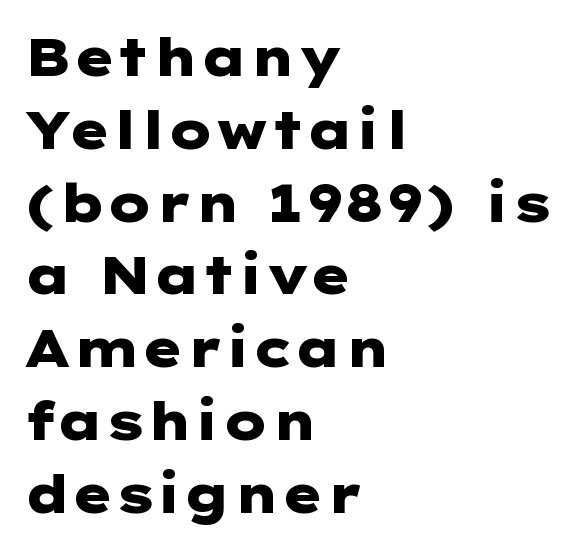
The image shows 52 px heavy, wide sans-serif type, upright; set left-aligned, normal line spacing (1.4x), normal letter spacing, not underlined; low stroke contrast and a medium x-height.
